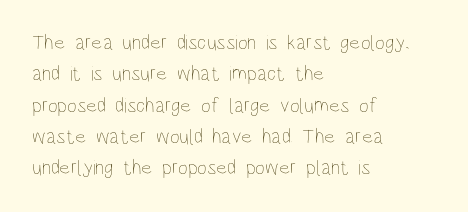
The image shows 21 px text type, upright; set left-aligned, normal line spacing (1.49x), normal letter spacing, not underlined.
